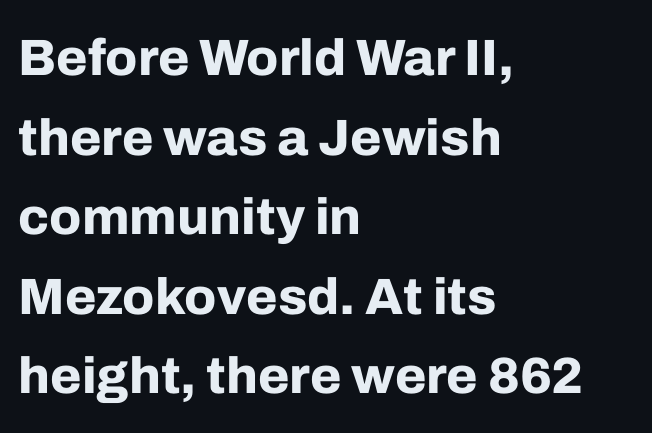
Q: Is the text bold? A: Yes.
Q: Is the text italic (slanted)? A: No, it is upright.
Q: Is the typeface a serif or a sans-serif typeface? A: Sans-serif.
Q: Is the text underlined? A: No.
Q: How is the paragraph aligned? A: Left-aligned.
Q: Is the spacing between letters normal or unusually wide? A: Normal.
Q: Is the spacing between lines tight, normal or loose? A: Normal.
Q: Width (condensed, normal, or wide)? A: Normal.
Q: Stroke contrast? A: Low.
Q: x-height? A: Medium.
Q: Monospaced? A: No.
